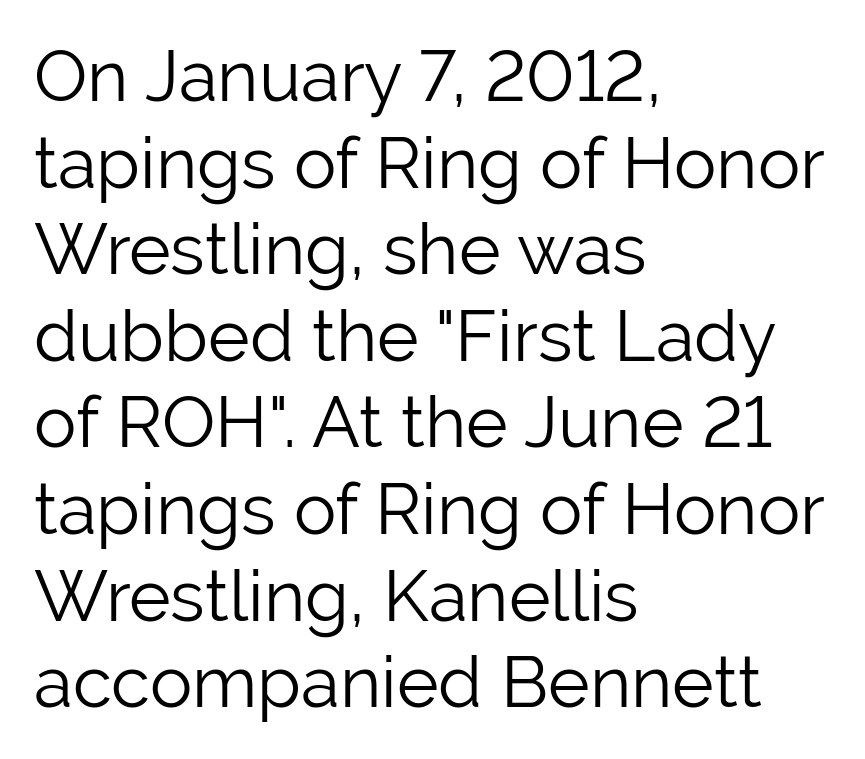
Q: Is the text bold? A: No.
Q: Is the text italic (slanted)? A: No, it is upright.
Q: Is the typeface a serif or a sans-serif typeface? A: Sans-serif.
Q: Is the text underlined? A: No.
Q: How is the paragraph aligned? A: Left-aligned.
Q: Is the spacing between letters normal or unusually wide? A: Normal.
Q: Width (condensed, normal, or wide)? A: Normal.
Q: Stroke contrast? A: Low.
Q: x-height? A: Medium.
Q: Monospaced? A: No.
